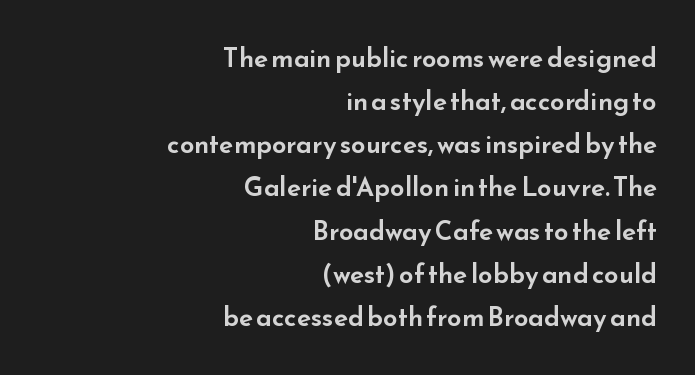
Q: Is the text italic (slanted)? A: No, it is upright.
Q: Is the text underlined? A: No.
Q: How is the paragraph aligned? A: Right-aligned.
Q: Is the spacing between letters normal or unusually wide? A: Normal.
Q: Is the spacing between lines tight, normal or loose? A: Normal.
